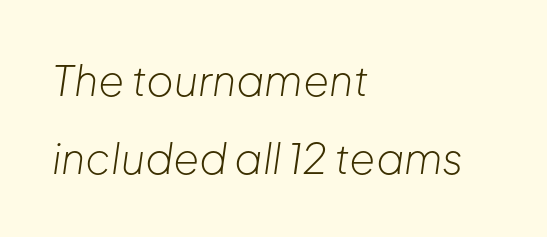
Q: Is the text bold? A: No.
Q: Is the text italic (slanted)? A: Yes, it leans right by about 8 degrees.
Q: Is the text underlined? A: No.
Q: How is the paragraph aligned? A: Left-aligned.
Q: Is the spacing between letters normal or unusually wide? A: Normal.
Q: Width (condensed, normal, or wide)? A: Normal.
Q: Stroke contrast? A: Low.
Q: x-height? A: Medium.
Q: Monospaced? A: No.
